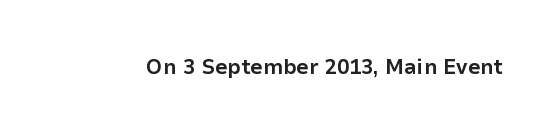
{"italic": "no", "bold": "yes", "underline": "no", "letter_spacing": "normal", "letter_spacing_em": 0.0, "glyph_px": 22}
